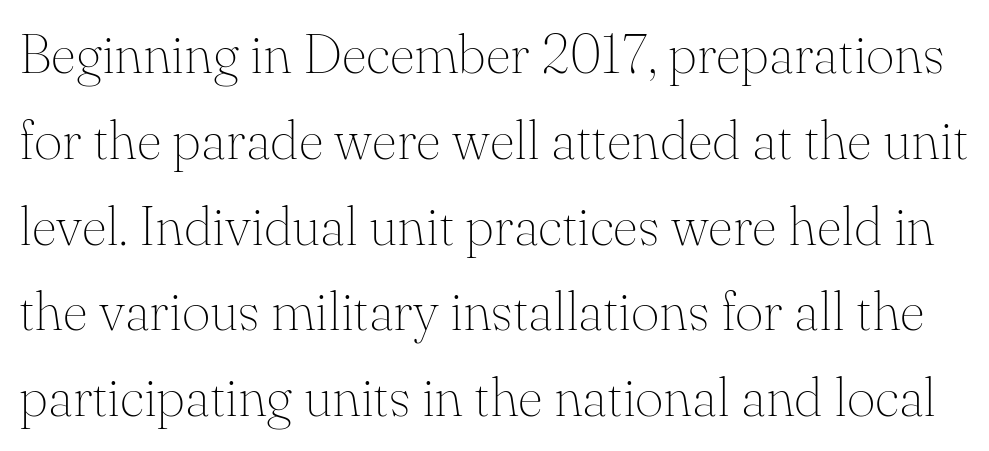
The image shows 55 px thin serif type, upright; set normal line spacing (1.56x), normal letter spacing, not underlined; medium stroke contrast and a small x-height.
